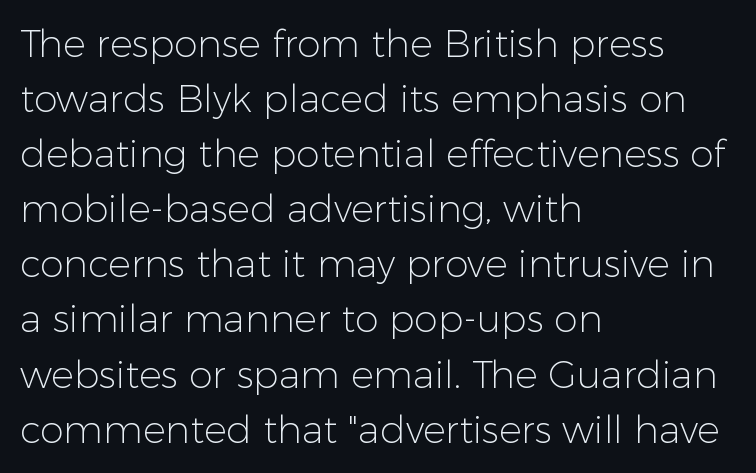
Font category for this specimen: sans-serif. Letter spacing: default. Casual observation: everything's shoved over to the left. This reads as an unemphasized weight, regular at the heaviest.
